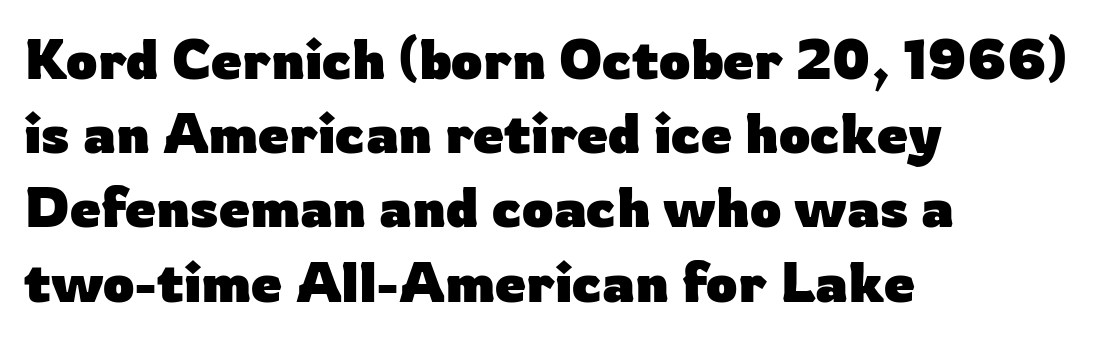
The image shows 55 px heavy sans-serif type, upright; set left-aligned, normal line spacing (1.35x), normal letter spacing, not underlined; low stroke contrast and a medium x-height.
